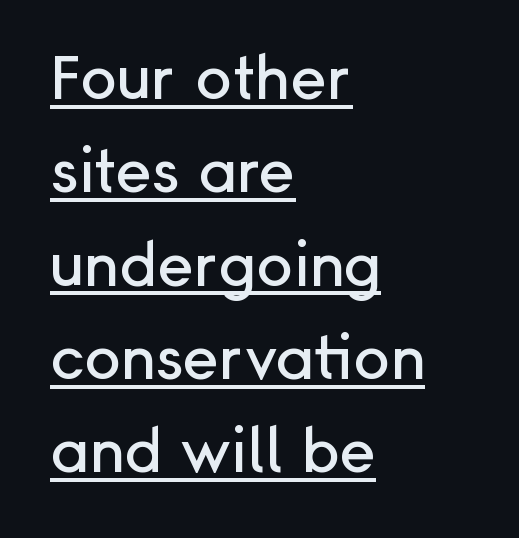
Q: Is the text italic (slanted)? A: No, it is upright.
Q: Is the typeface a serif or a sans-serif typeface? A: Sans-serif.
Q: Is the text underlined? A: Yes.
Q: How is the paragraph aligned? A: Left-aligned.
Q: Is the spacing between letters normal or unusually wide? A: Normal.
Q: Is the spacing between lines tight, normal or loose? A: Normal.
Q: Width (condensed, normal, or wide)? A: Normal.
Q: Stroke contrast? A: Low.
Q: x-height? A: Medium.
Q: Monospaced? A: No.
